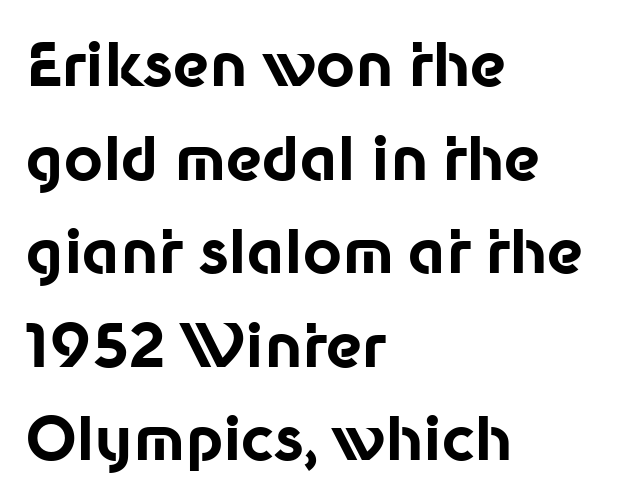
{"serif": "no", "italic": "no", "bold": "yes", "weight": "bold", "width": "normal", "stroke_contrast": "low", "x_height": "medium", "monospaced": "no", "underline": "no", "align": "left", "line_spacing": "normal", "line_spacing_ratio": 1.56, "letter_spacing": "normal", "letter_spacing_em": 0.0, "glyph_px": 60}
